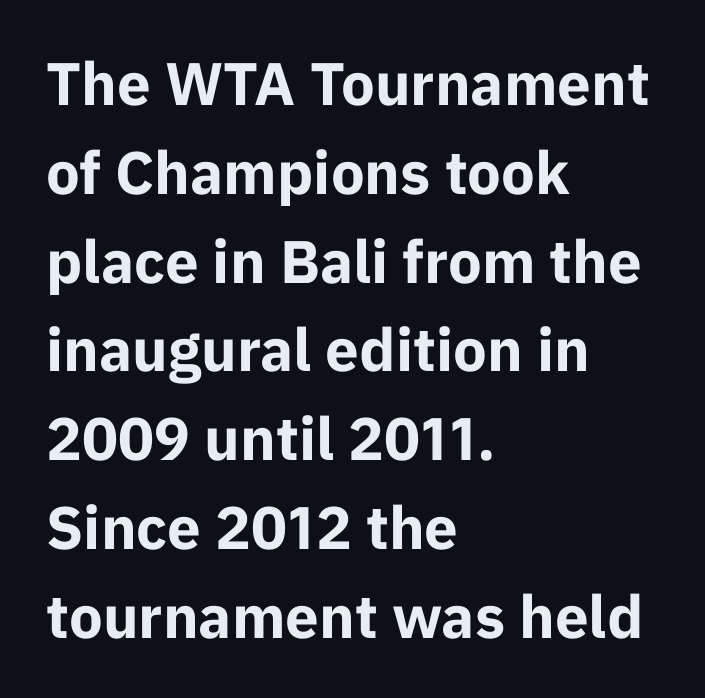
{"serif": "no", "italic": "no", "bold": "yes", "weight": "bold", "width": "normal", "stroke_contrast": "low", "x_height": "medium", "monospaced": "no", "underline": "no", "align": "left", "line_spacing": "normal", "line_spacing_ratio": 1.48, "letter_spacing": "normal", "letter_spacing_em": 0.0, "glyph_px": 60}
